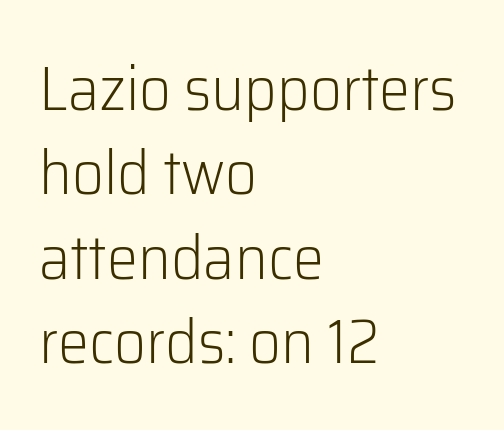
Q: Is the text bold? A: No.
Q: Is the text italic (slanted)? A: No, it is upright.
Q: Is the typeface a serif or a sans-serif typeface? A: Sans-serif.
Q: Is the text underlined? A: No.
Q: How is the paragraph aligned? A: Left-aligned.
Q: Is the spacing between letters normal or unusually wide? A: Normal.
Q: Is the spacing between lines tight, normal or loose? A: Normal.
Q: Width (condensed, normal, or wide)? A: Normal.
Q: Stroke contrast? A: Low.
Q: x-height? A: Medium.
Q: Monospaced? A: No.
